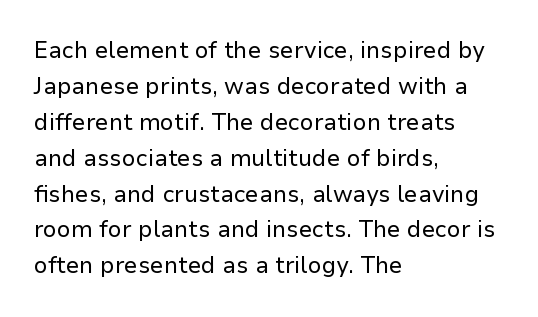
{"italic": "no", "bold": "no", "underline": "no", "align": "left", "line_spacing": "normal", "line_spacing_ratio": 1.56, "letter_spacing": "normal", "letter_spacing_em": 0.0, "glyph_px": 23}
